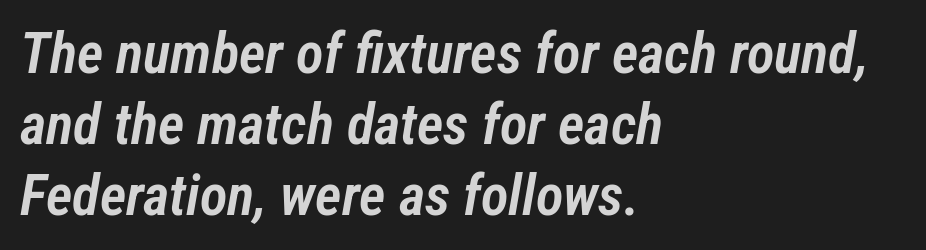
Q: Is the text bold? A: Semi-bold.
Q: Is the text italic (slanted)? A: Yes, it leans right by about 12 degrees.
Q: Is the text underlined? A: No.
Q: How is the paragraph aligned? A: Left-aligned.
Q: Is the spacing between letters normal or unusually wide? A: Normal.
Q: Is the spacing between lines tight, normal or loose? A: Normal.
Q: Width (condensed, normal, or wide)? A: Condensed.
Q: Stroke contrast? A: Low.
Q: x-height? A: Medium.
Q: Monospaced? A: No.
